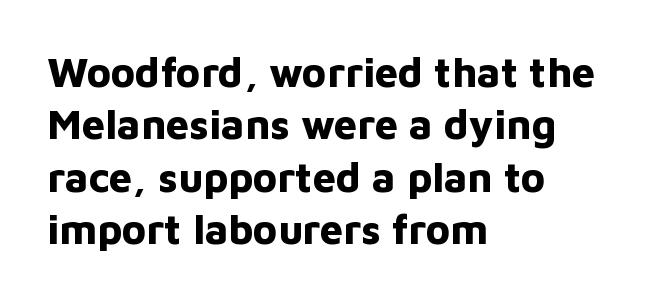
Observe the ordinary spacing: letters are neighbours, not strangers. Leading: standard. The passage shown is emphatically bold. When letters stand straight like this, we call the style roman or upright. The rendering uses natural spacing where letterforms have individual widths. Type without underlining.
